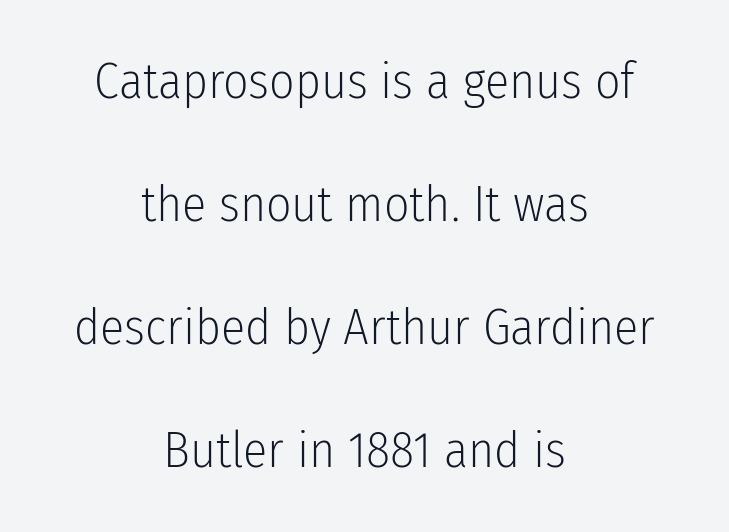
{"serif": "no", "italic": "no", "bold": "no", "weight": "light", "width": "condensed", "stroke_contrast": "low", "x_height": "medium", "monospaced": "no", "underline": "no", "align": "center", "line_spacing": "loose", "line_spacing_ratio": 2.46, "letter_spacing": "normal", "letter_spacing_em": 0.0, "glyph_px": 50}
